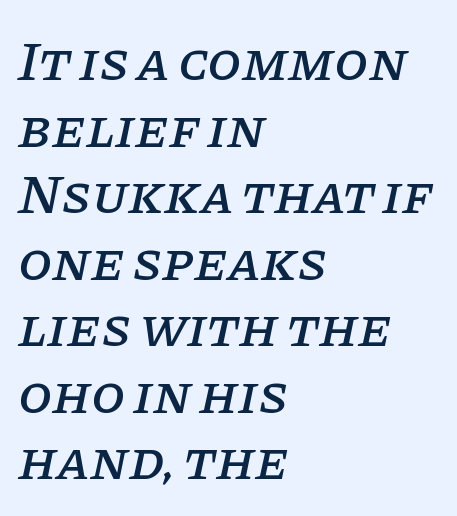
Character widths vary here, with narrow letters taking less room than wide ones. Tracking value appears to be zero — textbook default spacing. Beneath every word, the page is bare. The whole block is typeset with a tilt.
